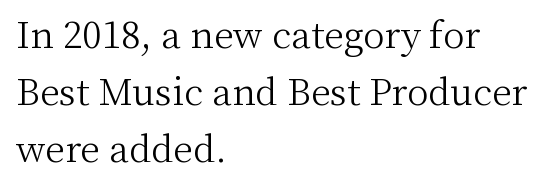
The image shows 36 px light serif type, upright; set left-aligned, normal line spacing (1.59x), normal letter spacing, not underlined; medium stroke contrast and a medium x-height.
